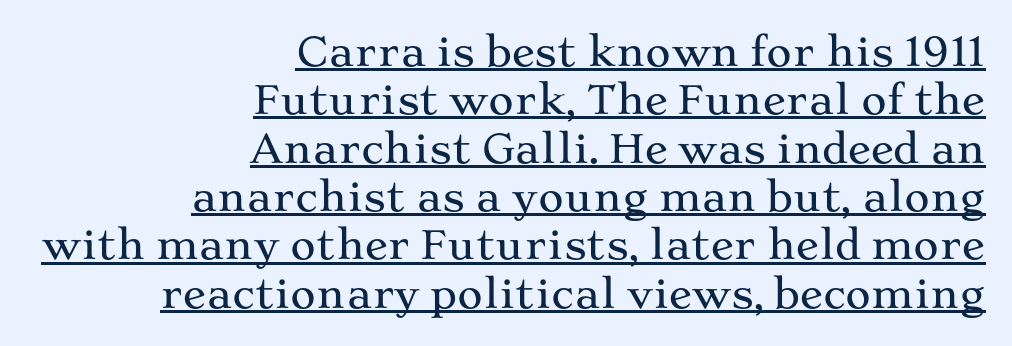
Looks like regular typesetting: each glyph gets only the width it needs. Underlining? Definitely there. A student would call this right alignment; a typographer would say flush right, rag left. Are there feet on the stems? There are — it's a serif. It's the straight-up-and-down kind of type. Tracking here is standard; glyphs follow each other at the usual distance.
